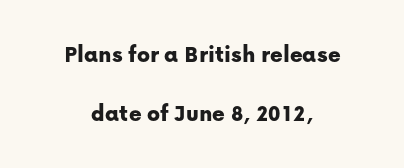
{"italic": "no", "underline": "no", "align": "center", "line_spacing": "loose", "line_spacing_ratio": 2.47, "letter_spacing": "normal", "letter_spacing_em": 0.0, "glyph_px": 24}
